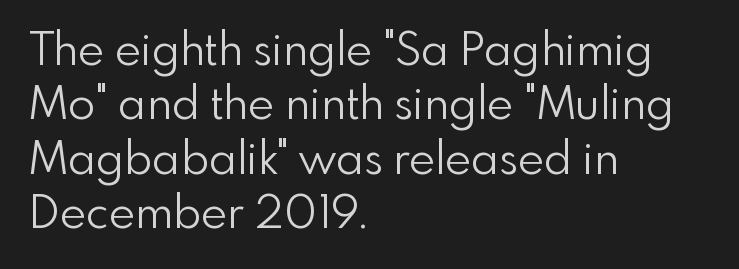
Q: Is the text bold? A: No.
Q: Is the text italic (slanted)? A: No, it is upright.
Q: Is the typeface a serif or a sans-serif typeface? A: Sans-serif.
Q: Is the text underlined? A: No.
Q: How is the paragraph aligned? A: Left-aligned.
Q: Is the spacing between letters normal or unusually wide? A: Normal.
Q: Width (condensed, normal, or wide)? A: Normal.
Q: Stroke contrast? A: Low.
Q: x-height? A: Small.
Q: Monospaced? A: No.
